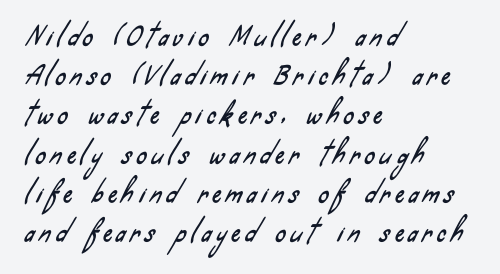
The image shows 25 px text type; set left-aligned, normal line spacing (1.57x), unusually wide letter spacing (+0.21 em), not underlined.
